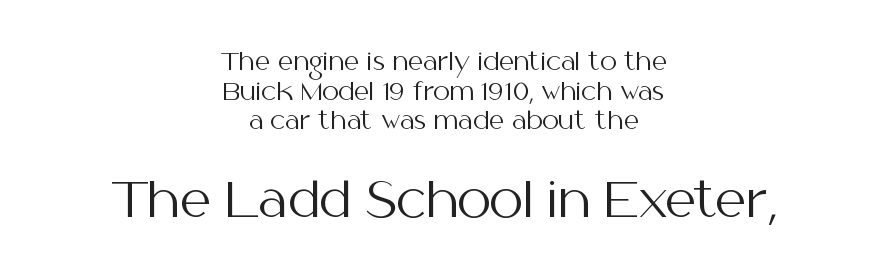
The image shows 48 px regular-weight sans-serif type, upright; set centered, line spacing 1.23x, normal letter spacing, not underlined; the second (bottom) block is 2.0x larger; medium stroke contrast and a medium x-height.
